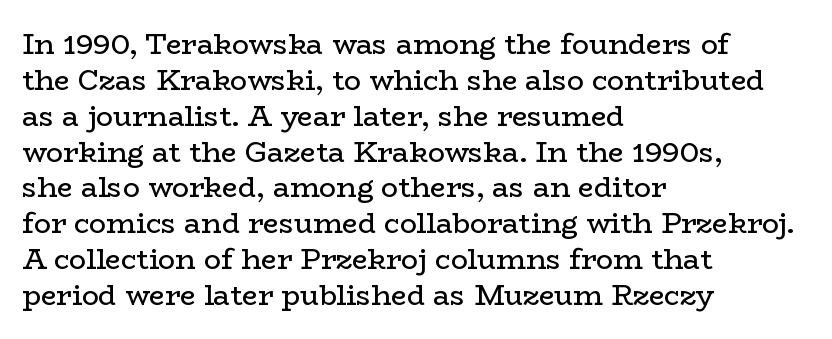
The image shows 28 px regular-weight, wide serif type, upright; set left-aligned, normal line spacing (1.28x), normal letter spacing, not underlined; low stroke contrast and a medium x-height.
